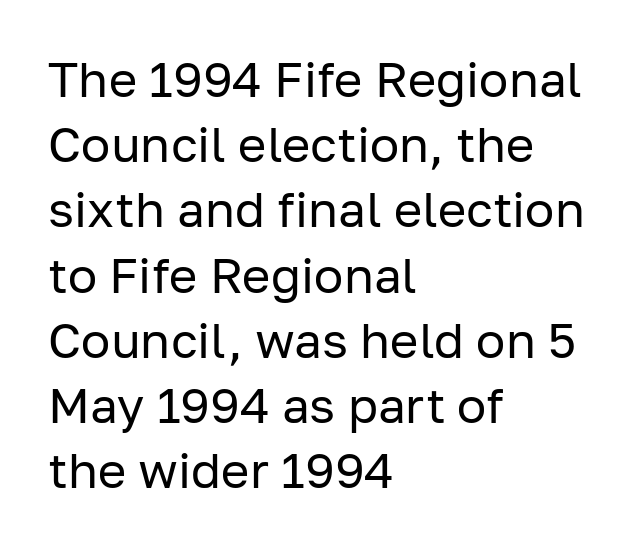
The image shows 49 px regular-weight sans-serif type, upright; set left-aligned, normal line spacing (1.33x), normal letter spacing, not underlined; low stroke contrast and a medium x-height.
